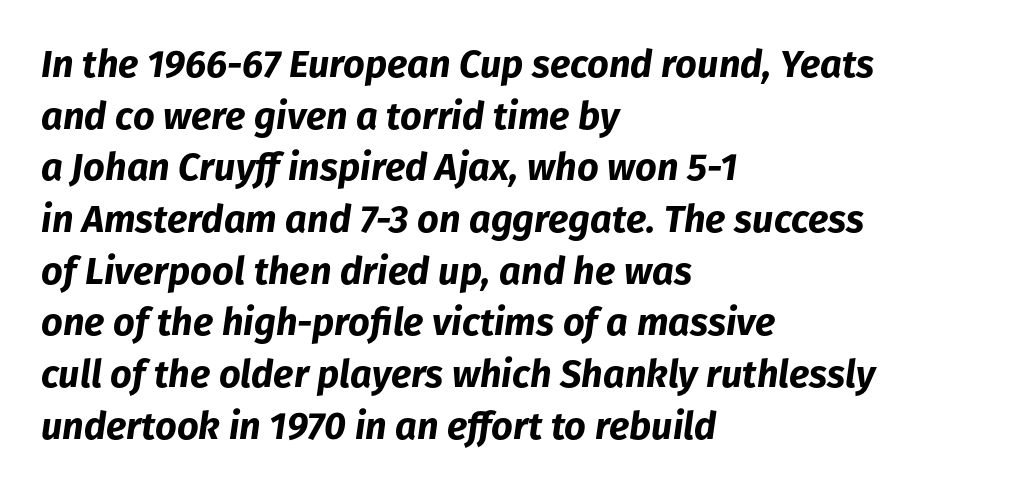
Note the varied advance widths — an 'i' is clearly narrower than an 'm'. Heft: maximum for text — a bold. Interline gaps are of average width in this sample. A typesetter would call this zero additional tracking. Letters rest on an invisible, unmarked baseline. These lines were composed using italics.
